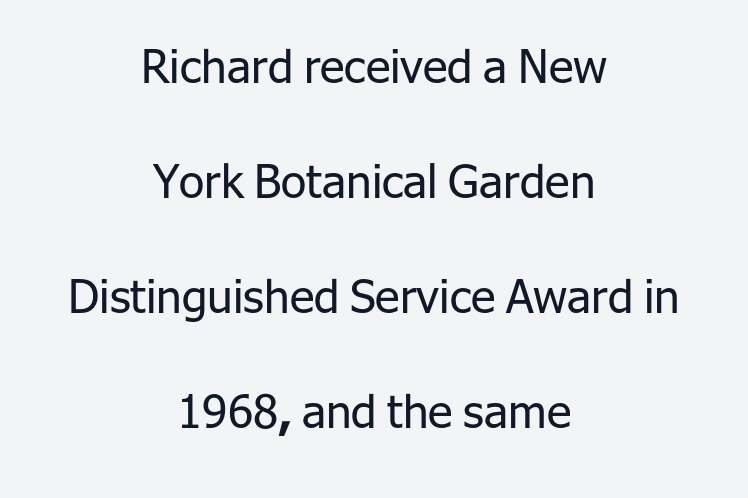
Q: Is the text bold? A: No.
Q: Is the text italic (slanted)? A: No, it is upright.
Q: Is the typeface a serif or a sans-serif typeface? A: Sans-serif.
Q: Is the text underlined? A: No.
Q: How is the paragraph aligned? A: Centered.
Q: Is the spacing between letters normal or unusually wide? A: Normal.
Q: Is the spacing between lines tight, normal or loose? A: Loose.
Q: Width (condensed, normal, or wide)? A: Normal.
Q: Stroke contrast? A: Low.
Q: x-height? A: Medium.
Q: Monospaced? A: No.
